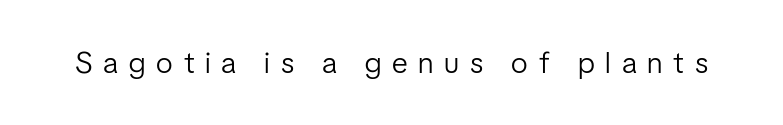
Q: Is the text bold? A: No.
Q: Is the text italic (slanted)? A: No, it is upright.
Q: Is the typeface a serif or a sans-serif typeface? A: Sans-serif.
Q: Is the text underlined? A: No.
Q: Is the spacing between letters normal or unusually wide? A: Unusually wide.
Q: Width (condensed, normal, or wide)? A: Condensed.
Q: Stroke contrast? A: Low.
Q: x-height? A: Medium.
Q: Monospaced? A: No.
